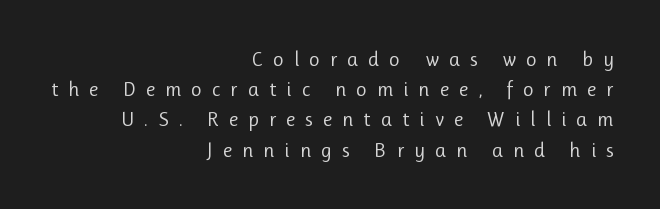
The image shows 21 px text type, upright; set right-aligned, normal line spacing (1.44x), unusually wide letter spacing (+0.47 em), not underlined.
